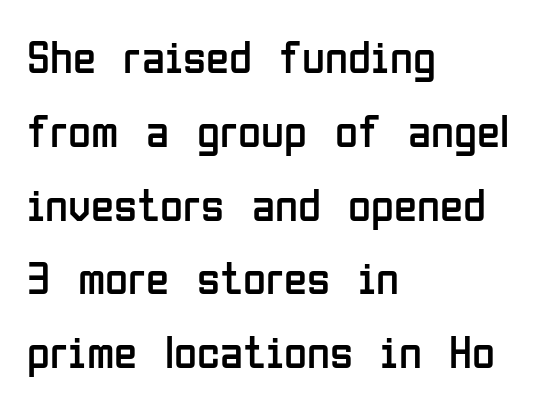
{"serif": "no", "italic": "no", "bold": "no", "weight": "regular", "width": "condensed", "stroke_contrast": "low", "x_height": "medium", "monospaced": "no", "underline": "no", "align": "left", "line_spacing": "normal", "line_spacing_ratio": 1.57, "letter_spacing": "normal", "letter_spacing_em": 0.0, "glyph_px": 47}
